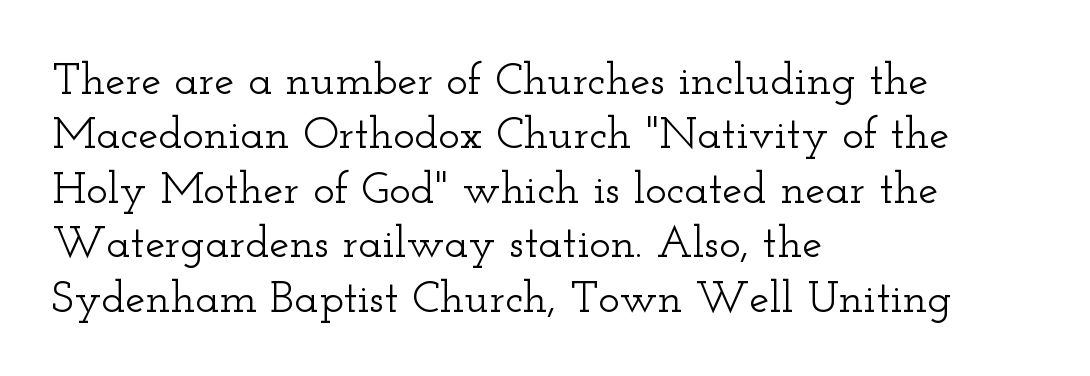
{"serif": "yes", "italic": "no", "width": "wide", "stroke_contrast": "low", "x_height": "small", "monospaced": "no", "underline": "no", "align": "left", "line_spacing_ratio": 1.21, "letter_spacing": "normal", "letter_spacing_em": 0.0, "glyph_px": 45}
